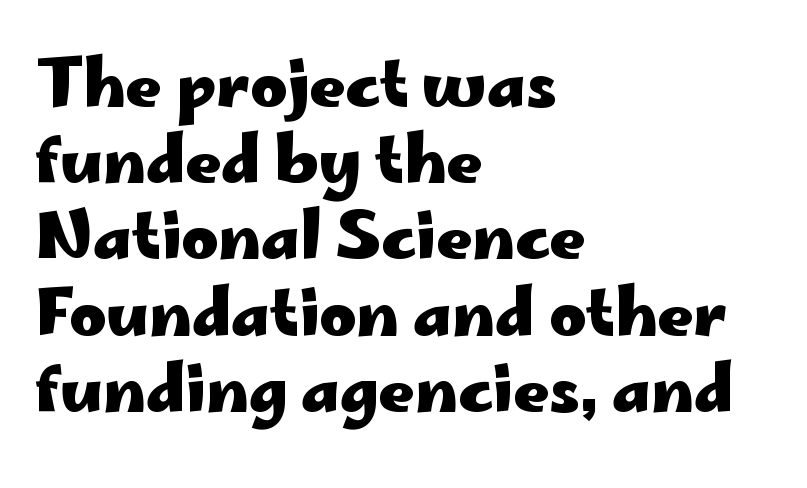
Q: Is the text bold? A: Yes.
Q: Is the text italic (slanted)? A: No, it is upright.
Q: Is the typeface a serif or a sans-serif typeface? A: Sans-serif.
Q: Is the text underlined? A: No.
Q: How is the paragraph aligned? A: Left-aligned.
Q: Is the spacing between letters normal or unusually wide? A: Normal.
Q: Width (condensed, normal, or wide)? A: Wide.
Q: Stroke contrast? A: Low.
Q: x-height? A: Small.
Q: Monospaced? A: No.
